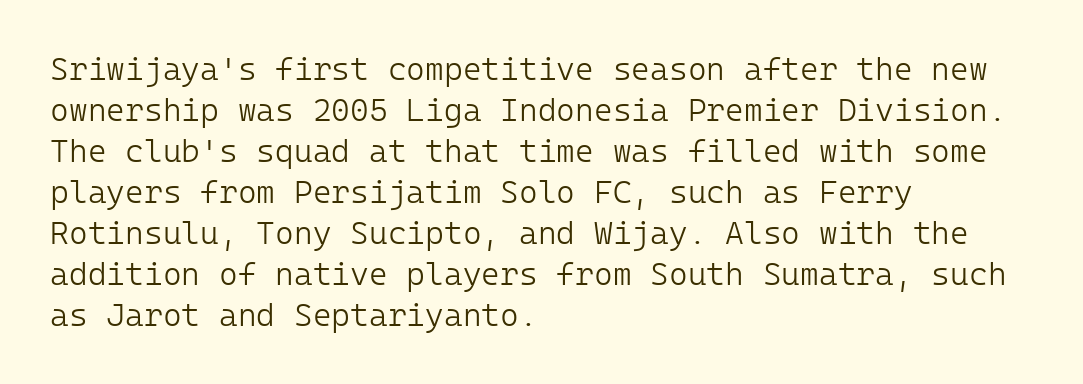
The rows are spaced the way most documents space them. Leftover space on each line is placed entirely after the last word. The characters display no serif detailing; their extremities are plain. Tracking here is standard; glyphs follow each other at the usual distance.
